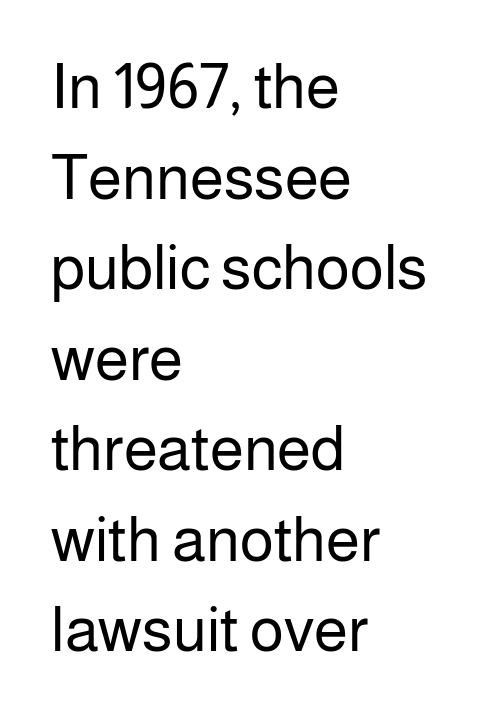
Q: Is the text bold? A: No.
Q: Is the text italic (slanted)? A: No, it is upright.
Q: Is the typeface a serif or a sans-serif typeface? A: Sans-serif.
Q: Is the text underlined? A: No.
Q: How is the paragraph aligned? A: Left-aligned.
Q: Is the spacing between letters normal or unusually wide? A: Normal.
Q: Is the spacing between lines tight, normal or loose? A: Normal.
Q: Width (condensed, normal, or wide)? A: Normal.
Q: Stroke contrast? A: Low.
Q: x-height? A: Medium.
Q: Monospaced? A: No.
